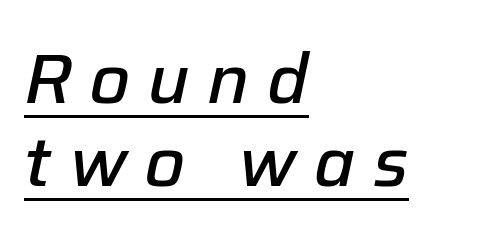
Q: Is the text bold? A: Semi-bold.
Q: Is the text italic (slanted)? A: Yes, it leans right by about 12 degrees.
Q: Is the text underlined? A: Yes.
Q: How is the paragraph aligned? A: Left-aligned.
Q: Is the spacing between letters normal or unusually wide? A: Unusually wide.
Q: Width (condensed, normal, or wide)? A: Normal.
Q: Stroke contrast? A: Low.
Q: x-height? A: Medium.
Q: Monospaced? A: No.
